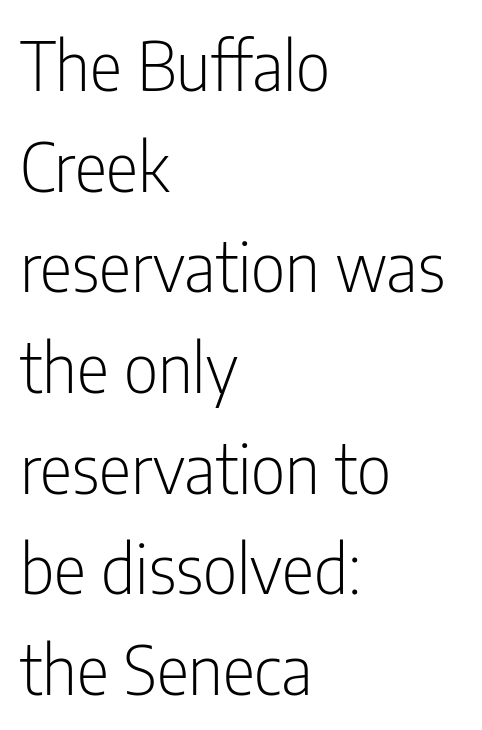
The compositor pushed each line to the left boundary. The gap between lines stays unmarked. The lettering stays uniformly vertical, giving the passage a roman look. Stroke terminals: plain, sans-serif. The face used here is rendered with its standard letterfit.
